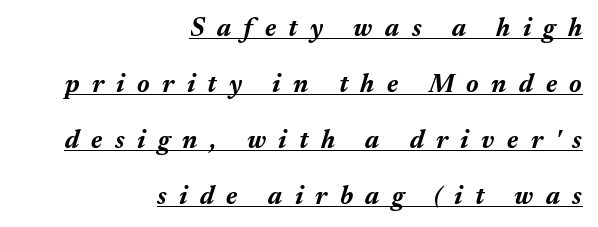
{"italic": "yes", "lean": "right", "slant_degrees": 17, "bold": "yes", "underline": "yes", "align": "right", "line_spacing": "loose", "line_spacing_ratio": 2.15, "letter_spacing": "wide", "letter_spacing_em": 0.48, "glyph_px": 26}
